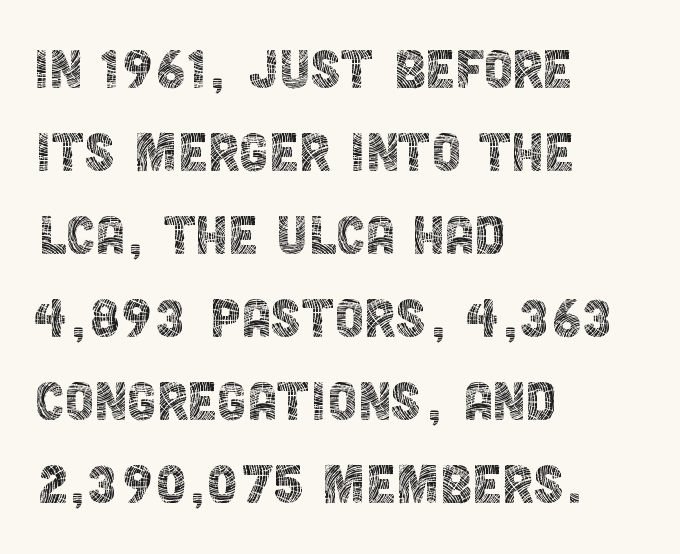
The lettering stays uniformly vertical, giving the passage a roman look. Weight class: somewhere from thin through regular. Regarding serifs, this sample does without them. The string is rendered with underlining switched off. The passage shown is typed in a proportional face where columns would drift.
